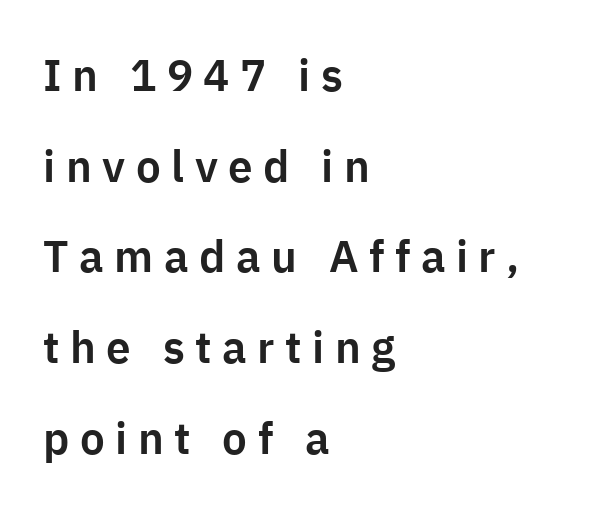
Q: Is the text italic (slanted)? A: No, it is upright.
Q: Is the typeface a serif or a sans-serif typeface? A: Sans-serif.
Q: Is the text underlined? A: No.
Q: How is the paragraph aligned? A: Left-aligned.
Q: Is the spacing between letters normal or unusually wide? A: Unusually wide.
Q: Is the spacing between lines tight, normal or loose? A: Loose.
Q: Width (condensed, normal, or wide)? A: Normal.
Q: Stroke contrast? A: Low.
Q: x-height? A: Medium.
Q: Monospaced? A: No.
